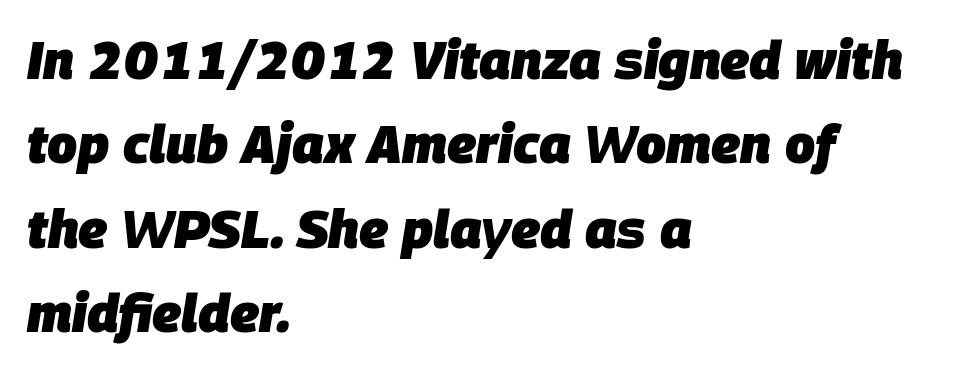
The image shows 53 px heavy type, italic (leaning right); set left-aligned, normal line spacing (1.59x), normal letter spacing, not underlined; low stroke contrast and a large x-height.
